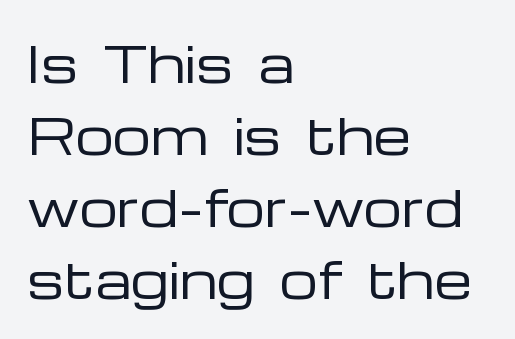
Q: Is the text bold? A: No.
Q: Is the text italic (slanted)? A: No, it is upright.
Q: Is the typeface a serif or a sans-serif typeface? A: Sans-serif.
Q: Is the text underlined? A: No.
Q: How is the paragraph aligned? A: Left-aligned.
Q: Is the spacing between letters normal or unusually wide? A: Normal.
Q: Is the spacing between lines tight, normal or loose? A: Normal.
Q: Width (condensed, normal, or wide)? A: Wide.
Q: Stroke contrast? A: Low.
Q: x-height? A: Medium.
Q: Monospaced? A: No.
